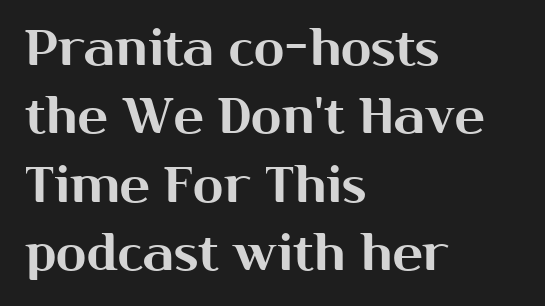
{"serif": "no", "italic": "no", "width": "normal", "stroke_contrast": "medium", "x_height": "medium", "monospaced": "no", "underline": "no", "align": "left", "line_spacing": "normal", "line_spacing_ratio": 1.37, "letter_spacing": "normal", "letter_spacing_em": 0.0, "glyph_px": 50}
